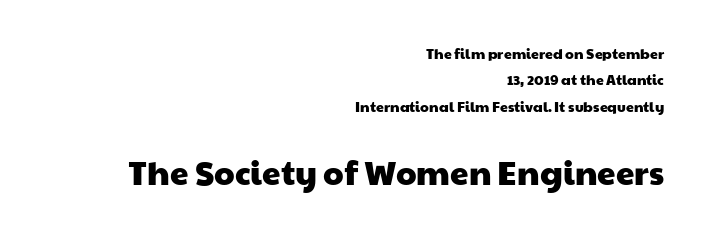
{"serif": "no", "width": "wide", "stroke_contrast": "low", "x_height": "medium", "monospaced": "no", "underline": "no", "align": "right", "line_spacing_ratio": 1.88, "letter_spacing": "normal", "letter_spacing_em": 0.0, "larger_block": "second", "size_ratio": 2.36, "glyph_px": 33}
